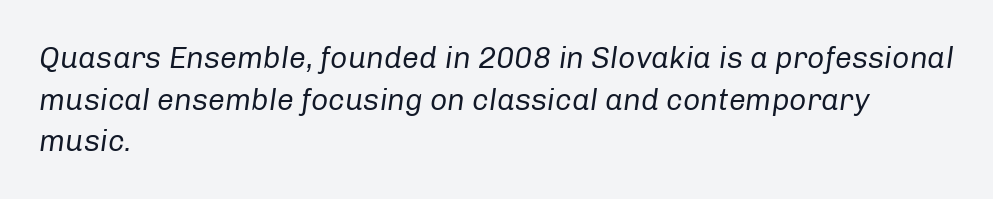
The image shows 30 px regular-weight type, italic (leaning right); set left-aligned, normal line spacing (1.39x), normal letter spacing, not underlined; low stroke contrast and a medium x-height.
